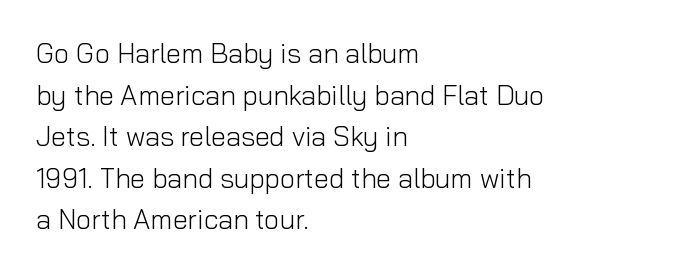
Q: Is the text bold? A: No.
Q: Is the text italic (slanted)? A: No, it is upright.
Q: Is the text underlined? A: No.
Q: How is the paragraph aligned? A: Left-aligned.
Q: Is the spacing between letters normal or unusually wide? A: Normal.
Q: Is the spacing between lines tight, normal or loose? A: Normal.
